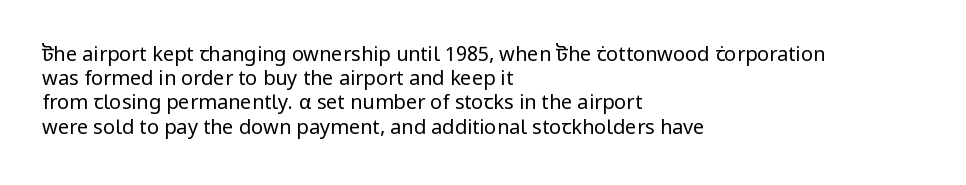
Q: Is the text bold? A: No.
Q: Is the text italic (slanted)? A: No, it is upright.
Q: Is the text underlined? A: No.
Q: How is the paragraph aligned? A: Left-aligned.
Q: Is the spacing between letters normal or unusually wide? A: Normal.
